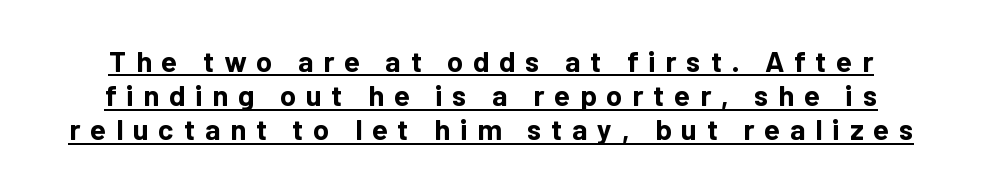
{"serif": "no", "italic": "no", "bold": "yes", "weight": "bold", "width": "normal", "stroke_contrast": "low", "x_height": "medium", "monospaced": "no", "underline": "yes", "line_spacing_ratio": 1.18, "letter_spacing": "wide", "letter_spacing_em": 0.34, "glyph_px": 29}
